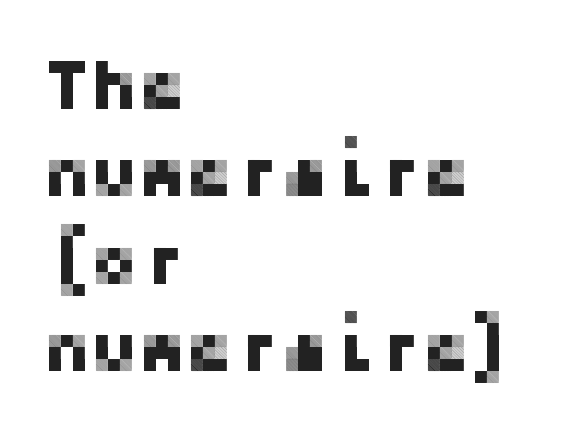
{"serif": "no", "italic": "no", "width": "normal", "stroke_contrast": "low", "x_height": "medium", "underline": "no", "align": "left", "line_spacing_ratio": 1.23, "letter_spacing": "normal", "letter_spacing_em": 0.0, "glyph_px": 71}
